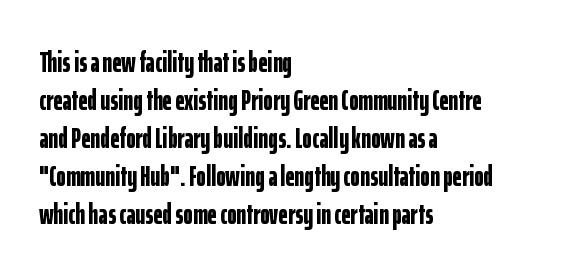
{"serif": "no", "italic": "no", "bold": "yes", "weight": "bold", "width": "condensed", "stroke_contrast": "low", "x_height": "medium", "monospaced": "no", "underline": "no", "align": "left", "line_spacing": "normal", "line_spacing_ratio": 1.31, "letter_spacing": "normal", "letter_spacing_em": 0.0, "glyph_px": 29}
